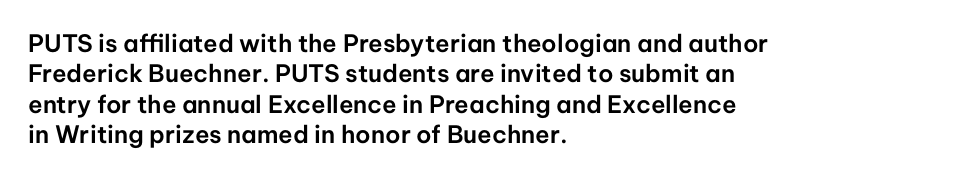
Unmarked baselines from the first word to the last. Short and long lines alike share a common starting point at left. The horizontal fit of the characters is conventional and even. Leading matches the norm, producing a regular column. In terms of posture, this sample is upright.
